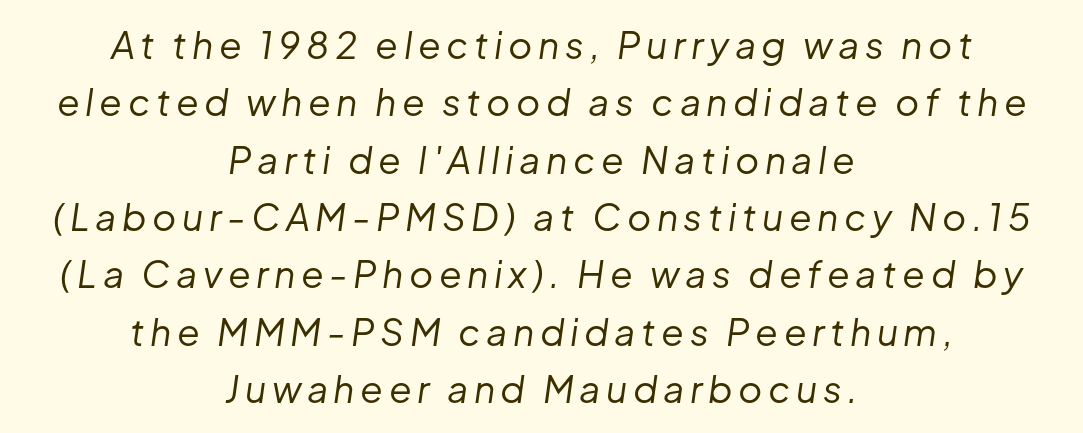
The lines are quadded center. Think of a printed novel: that variable character pitch is what you see here. Notice how descenders clear the ascenders below comfortably — that's standard leading. Is this a heavy cut? Hardly; it is regular or lighter. The specimen omits any rule beneath the text block's lines.
